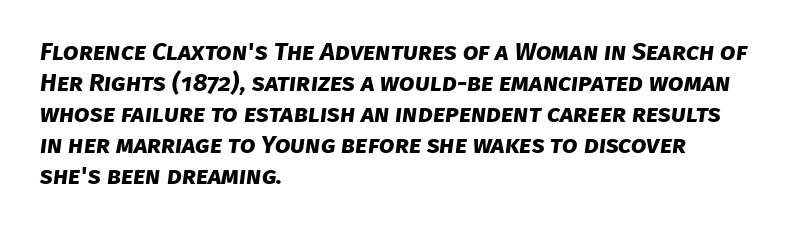
Q: Is the text bold? A: Yes.
Q: Is the text underlined? A: No.
Q: How is the paragraph aligned? A: Left-aligned.
Q: Is the spacing between letters normal or unusually wide? A: Normal.
